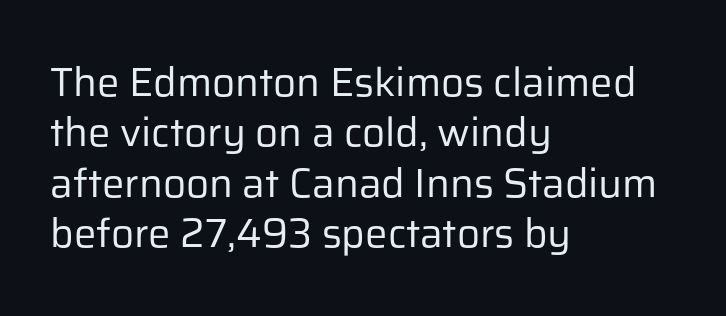
The image shows 40 px regular-weight sans-serif type, upright; set left-aligned, normal line spacing (1.26x), normal letter spacing, not underlined; low stroke contrast and a medium x-height.
